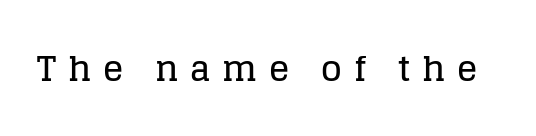
The image shows 34 px serif type, upright; set unusually wide letter spacing (+0.34 em), not underlined; low stroke contrast and a large x-height.
